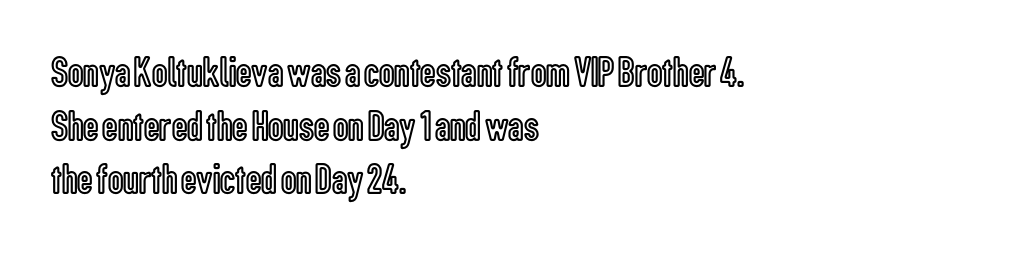
Q: Is the text italic (slanted)? A: No, it is upright.
Q: Is the text underlined? A: No.
Q: How is the paragraph aligned? A: Left-aligned.
Q: Is the spacing between letters normal or unusually wide? A: Normal.
Q: Is the spacing between lines tight, normal or loose? A: Normal.
Q: Width (condensed, normal, or wide)? A: Condensed.
Q: x-height? A: Medium.
Q: Monospaced? A: No.
